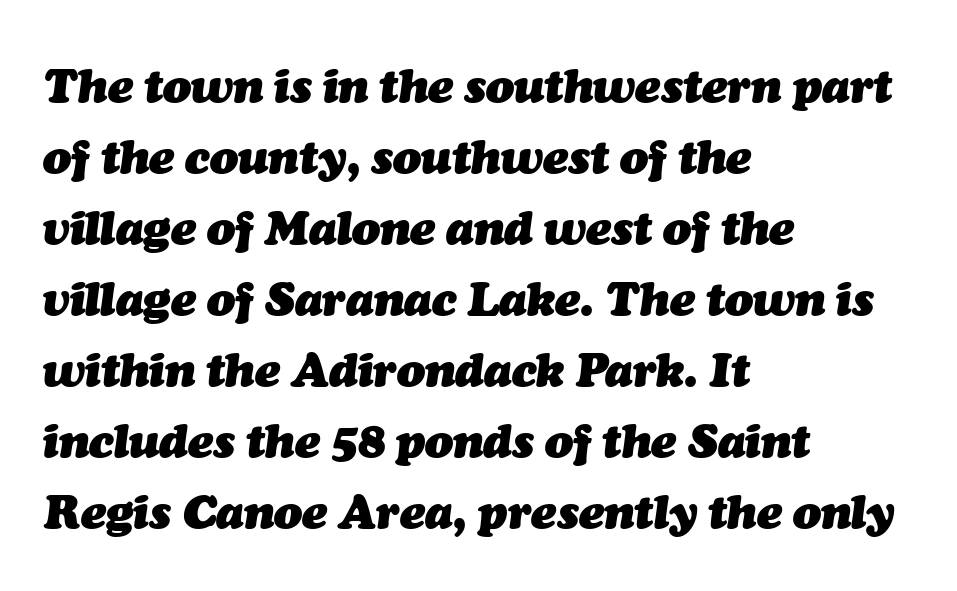
Q: Is the text bold? A: Yes.
Q: Is the text italic (slanted)? A: Yes, it leans right by about 7 degrees.
Q: Is the text underlined? A: No.
Q: How is the paragraph aligned? A: Left-aligned.
Q: Is the spacing between letters normal or unusually wide? A: Normal.
Q: Is the spacing between lines tight, normal or loose? A: Normal.
Q: Width (condensed, normal, or wide)? A: Normal.
Q: Stroke contrast? A: Medium.
Q: x-height? A: Medium.
Q: Monospaced? A: No.
